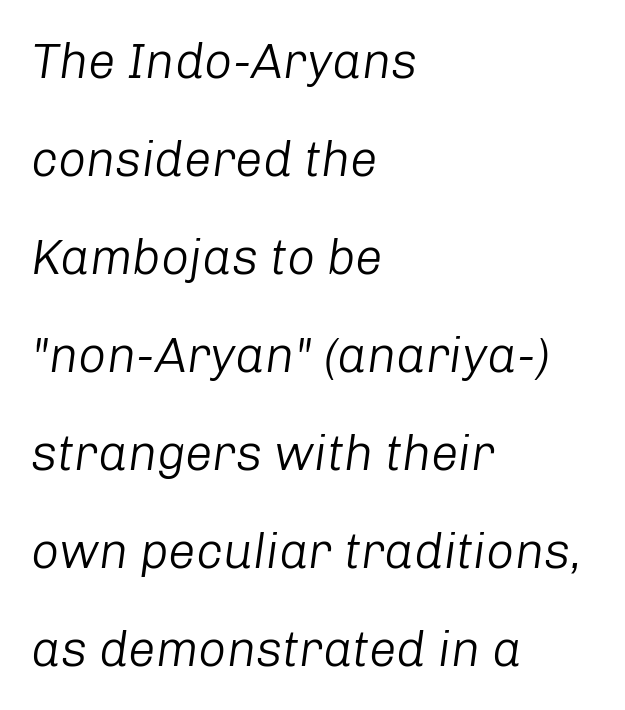
Q: Is the text bold? A: No.
Q: Is the text italic (slanted)? A: Yes, it leans right by about 8 degrees.
Q: Is the text underlined? A: No.
Q: How is the paragraph aligned? A: Left-aligned.
Q: Is the spacing between letters normal or unusually wide? A: Normal.
Q: Is the spacing between lines tight, normal or loose? A: Loose.
Q: Width (condensed, normal, or wide)? A: Normal.
Q: Stroke contrast? A: Low.
Q: x-height? A: Medium.
Q: Monospaced? A: No.
